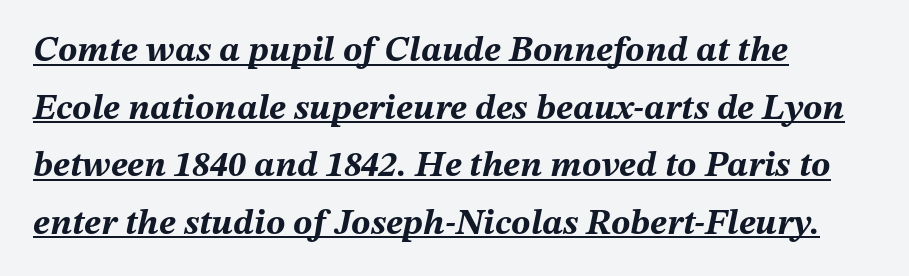
{"italic": "yes", "lean": "right", "slant_degrees": 12, "bold": "yes", "weight": "bold", "width": "normal", "stroke_contrast": "medium", "x_height": "medium", "monospaced": "no", "underline": "yes", "align": "left", "line_spacing": "normal", "line_spacing_ratio": 1.6, "letter_spacing": "normal", "letter_spacing_em": 0.0, "glyph_px": 36}
